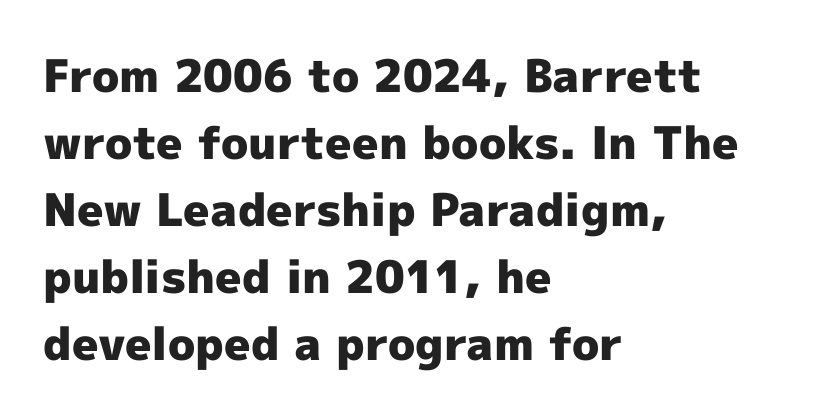
Q: Is the text bold? A: Yes.
Q: Is the text italic (slanted)? A: No, it is upright.
Q: Is the typeface a serif or a sans-serif typeface? A: Sans-serif.
Q: Is the text underlined? A: No.
Q: How is the paragraph aligned? A: Left-aligned.
Q: Is the spacing between letters normal or unusually wide? A: Normal.
Q: Is the spacing between lines tight, normal or loose? A: Normal.
Q: Width (condensed, normal, or wide)? A: Normal.
Q: x-height? A: Medium.
Q: Monospaced? A: No.
